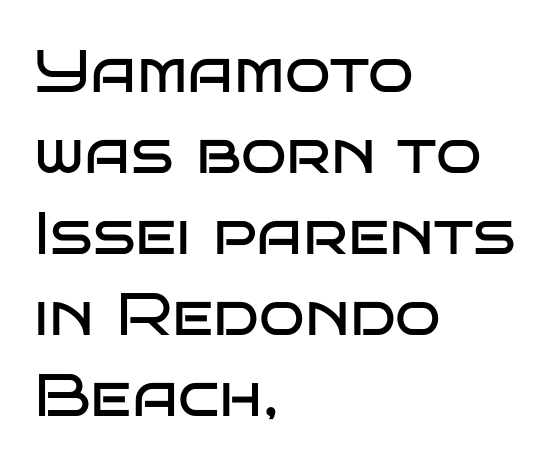
The image shows 60 px regular-weight, wide sans-serif type, upright; set left-aligned, normal line spacing (1.35x), normal letter spacing, not underlined; low stroke contrast and a large x-height.
